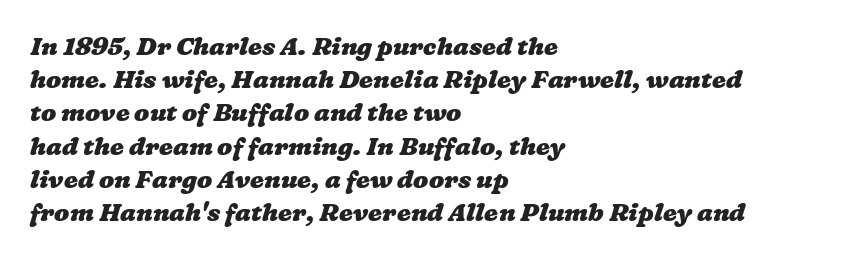
Look at the stroke-to-counter ratio: heavy, a bold. Line beginnings align vertically; line endings do not. The foot of each line stays bare and open. Rows of type keep a routine distance in the vertical direction. The passage shown has conventional tracking throughout.
